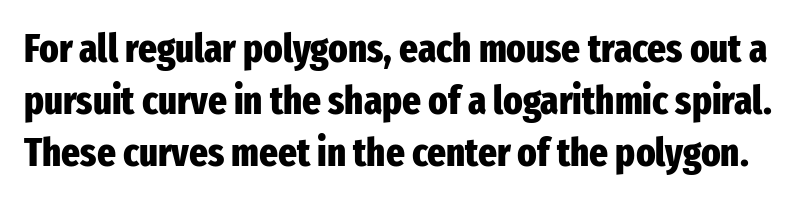
Q: Is the text bold? A: Yes.
Q: Is the text italic (slanted)? A: No, it is upright.
Q: Is the typeface a serif or a sans-serif typeface? A: Sans-serif.
Q: Is the text underlined? A: No.
Q: Is the spacing between letters normal or unusually wide? A: Normal.
Q: Is the spacing between lines tight, normal or loose? A: Normal.
Q: Width (condensed, normal, or wide)? A: Condensed.
Q: Stroke contrast? A: Low.
Q: x-height? A: Medium.
Q: Monospaced? A: No.
